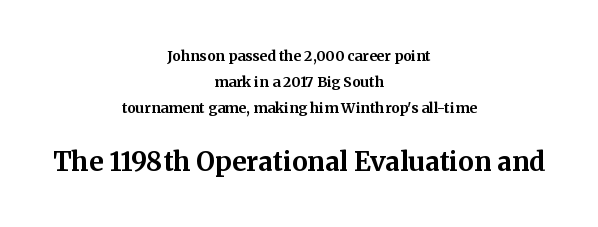
Q: Is the text bold? A: Yes.
Q: Is the text italic (slanted)? A: No, it is upright.
Q: Is the text underlined? A: No.
Q: How is the paragraph aligned? A: Centered.
Q: Is the spacing between letters normal or unusually wide? A: Normal.
Q: Which block of text is set in a larger size, the first (top) or the second (bottom)? A: The second (bottom) one.
